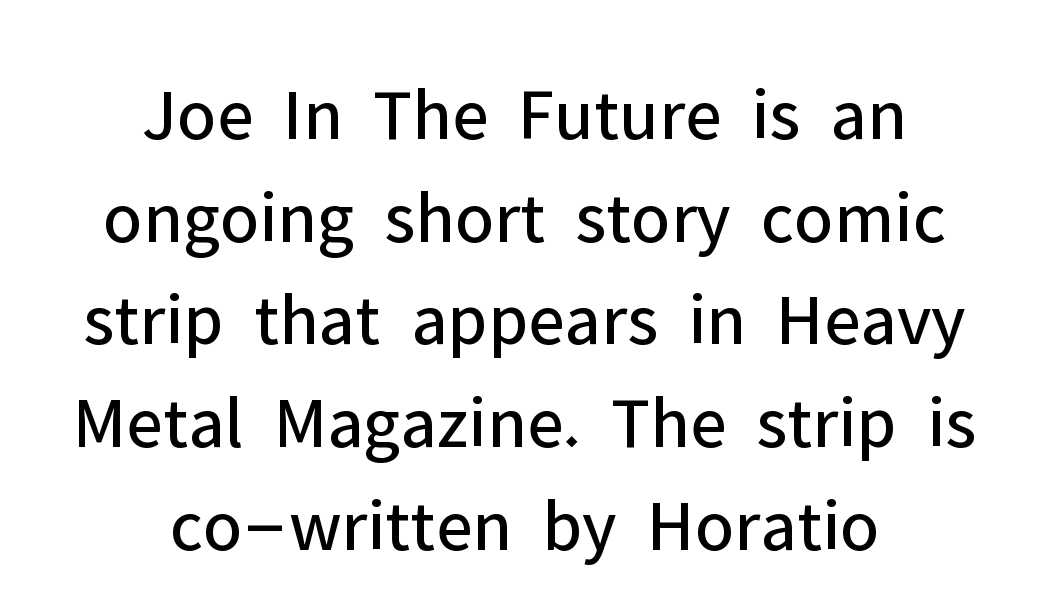
Both edges are ragged and mirror each other, which tells us the setting is centered. If you measured baseline to baseline, you'd find a middling distance. The string is rendered with underlining switched off. Serifs: no, the terminals of the letterforms are clean.
